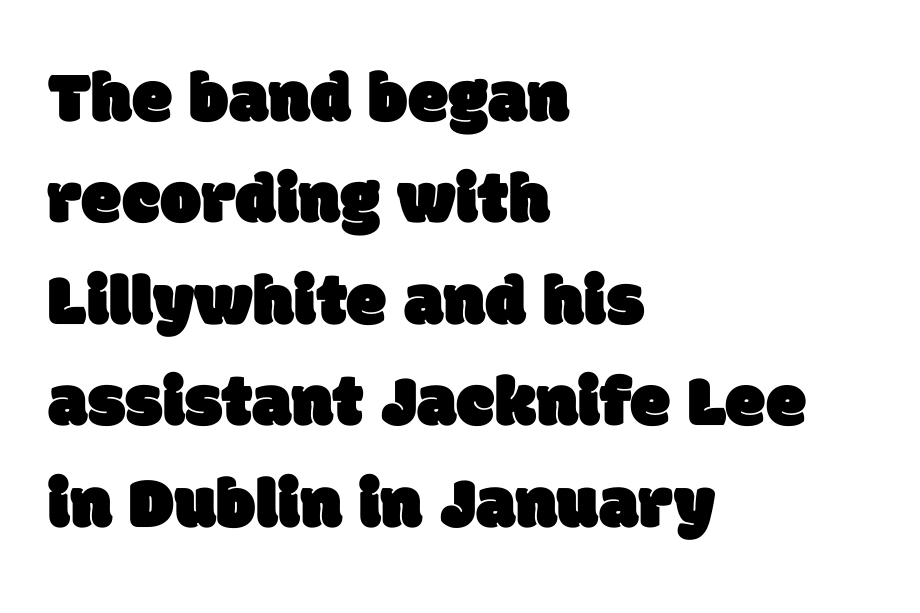
If you measured baseline to baseline, you'd find a middling distance. There is no visible air inserted between adjacent glyphs. Varying glyph widths throughout — classic text-font behaviour. The designer went with a sans here, leaving each stem footless.
